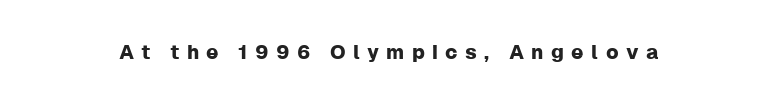
The gap between lines stays unmarked. Tracking here is generous; glyphs stand well apart from one another. You can tell it's not italic because the verticals are truly vertical.
